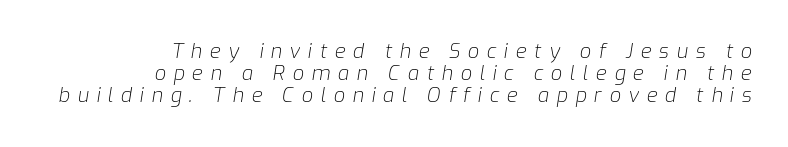
Right-aligned paragraph, ragged on the left. The typography opts for an oblique posture over an upright one. Check the space under the baseline: it is left empty. The horizontal fit of the characters is loose and conspicuously gappy.
